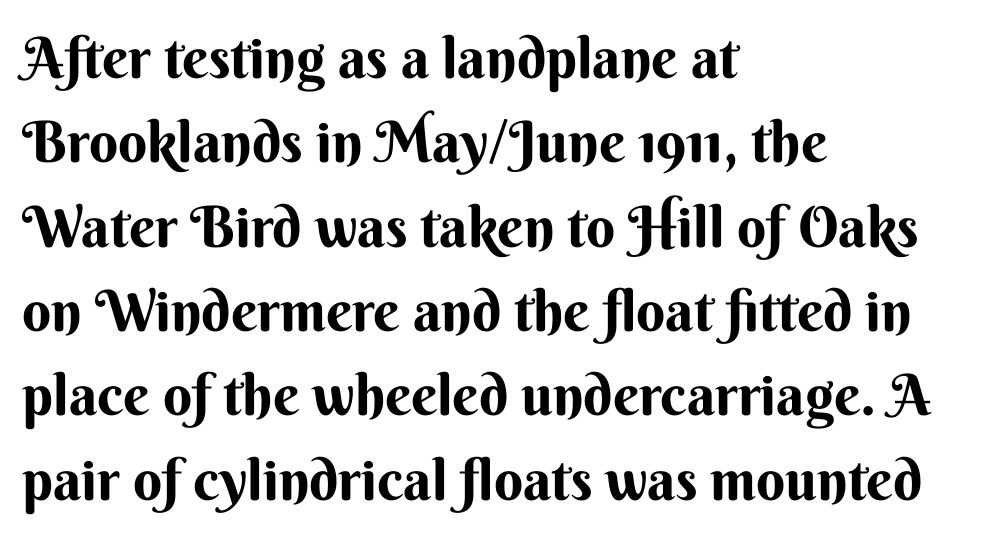
Q: Is the text bold? A: Yes.
Q: Is the text italic (slanted)? A: No, it is upright.
Q: Is the typeface a serif or a sans-serif typeface? A: Sans-serif.
Q: Is the text underlined? A: No.
Q: How is the paragraph aligned? A: Left-aligned.
Q: Is the spacing between letters normal or unusually wide? A: Normal.
Q: Is the spacing between lines tight, normal or loose? A: Normal.
Q: Width (condensed, normal, or wide)? A: Normal.
Q: Stroke contrast? A: Medium.
Q: x-height? A: Small.
Q: Monospaced? A: No.
